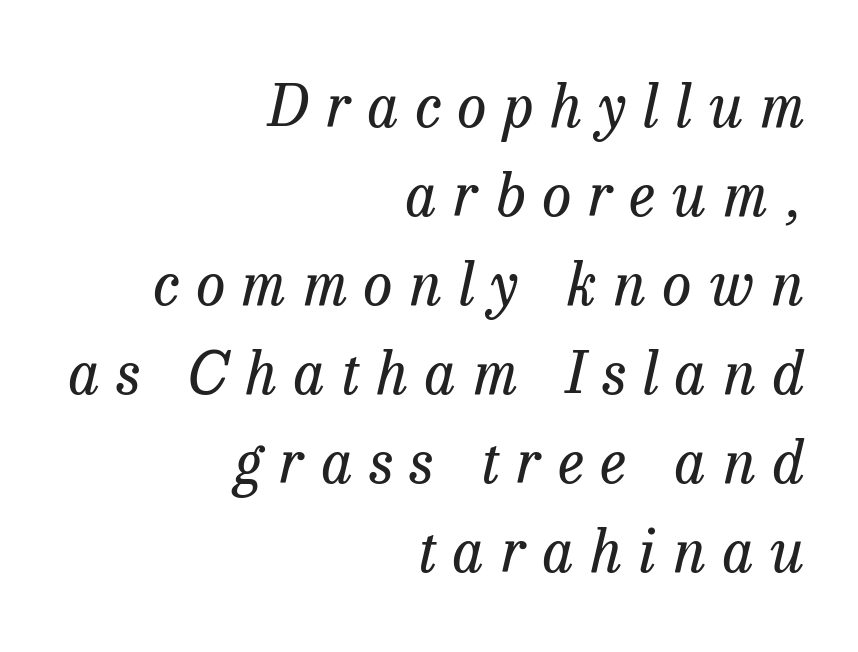
Letter spacing: wide. Counters stay open thanks to moderate or lighter strokes. Just letters on the line, the space beneath them empty. In terms of posture, this sample is oblique. Each new line begins a customary step beneath the previous one.
